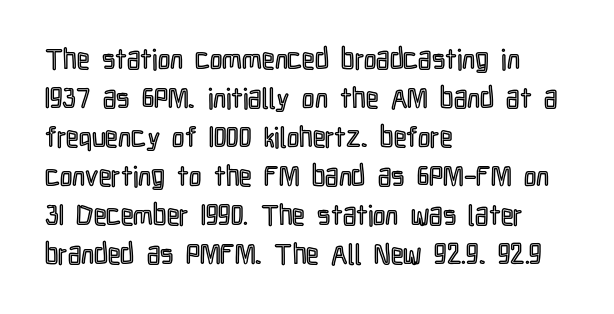
The image shows 28 px condensed type, upright; set left-aligned, normal line spacing (1.39x), normal letter spacing, not underlined; a medium x-height.
